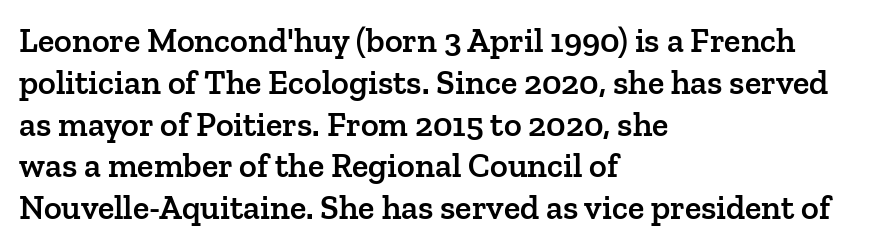
Words float on clear page, feet unadorned. Spacing verdict: proportional, widths tailored to each character. The paragraph shown leans on its left margin. Examine the stroke ends and you'll spot serifs. Typesetter's note: demi weight, one step under bold. Rendered with straight, roman letterforms.
